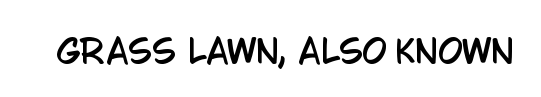
Are there feet on the stems? There aren't — it's a sans. Posture: vertical. In terms of letterspacing, this is plain default setting. Think of a printed novel: that variable character pitch is what you see here. The specimen omits any rule beneath the text block's lines.
